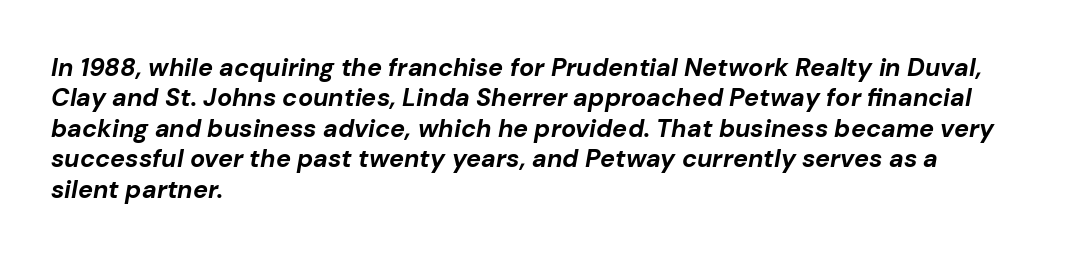
The image shows 25 px bold type, italic (leaning right); set left-aligned, line spacing 1.22x, normal letter spacing, not underlined.
